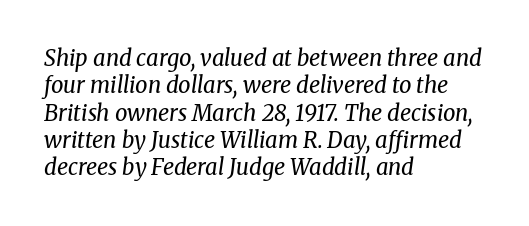
Q: Is the text bold? A: No.
Q: Is the text italic (slanted)? A: Yes, it leans right by about 8 degrees.
Q: Is the text underlined? A: No.
Q: How is the paragraph aligned? A: Left-aligned.
Q: Is the spacing between letters normal or unusually wide? A: Normal.
